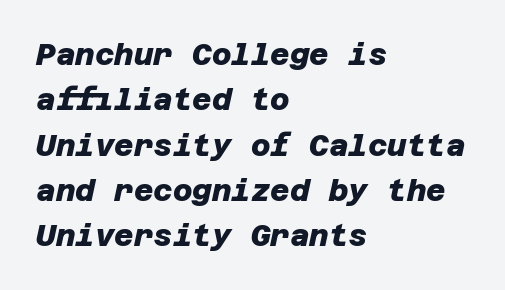
Q: Is the text bold? A: Yes.
Q: Is the typeface a serif or a sans-serif typeface? A: Sans-serif.
Q: Is the text underlined? A: No.
Q: How is the paragraph aligned? A: Left-aligned.
Q: Is the spacing between letters normal or unusually wide? A: Normal.
Q: Is the spacing between lines tight, normal or loose? A: Normal.
Q: Width (condensed, normal, or wide)? A: Normal.
Q: Stroke contrast? A: Low.
Q: x-height? A: Large.
